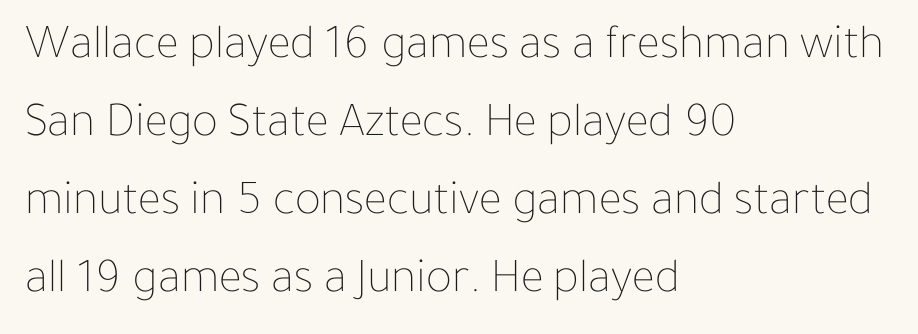
The image shows 49 px thin type, upright; set left-aligned, normal line spacing (1.59x), normal letter spacing, not underlined; low stroke contrast and a medium x-height.
